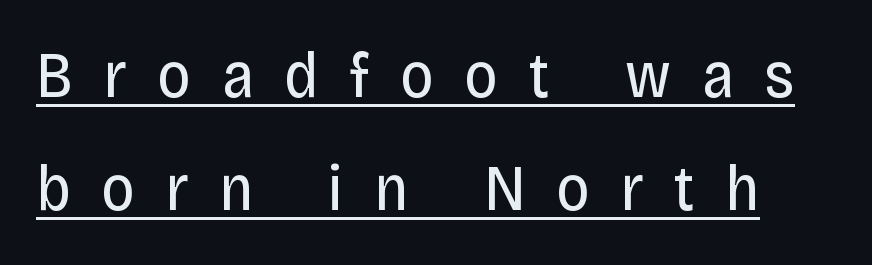
Q: Is the text bold? A: No.
Q: Is the text italic (slanted)? A: No, it is upright.
Q: Is the typeface a serif or a sans-serif typeface? A: Sans-serif.
Q: Is the text underlined? A: Yes.
Q: Is the spacing between letters normal or unusually wide? A: Unusually wide.
Q: Width (condensed, normal, or wide)? A: Condensed.
Q: Stroke contrast? A: Low.
Q: x-height? A: Large.
Q: Monospaced? A: No.
